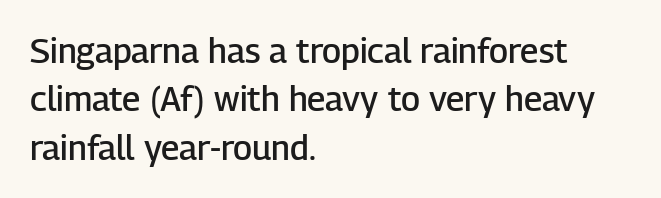
The image shows 34 px semibold sans-serif type, upright; set left-aligned, normal line spacing (1.42x), normal letter spacing, not underlined; low stroke contrast and a medium x-height.
